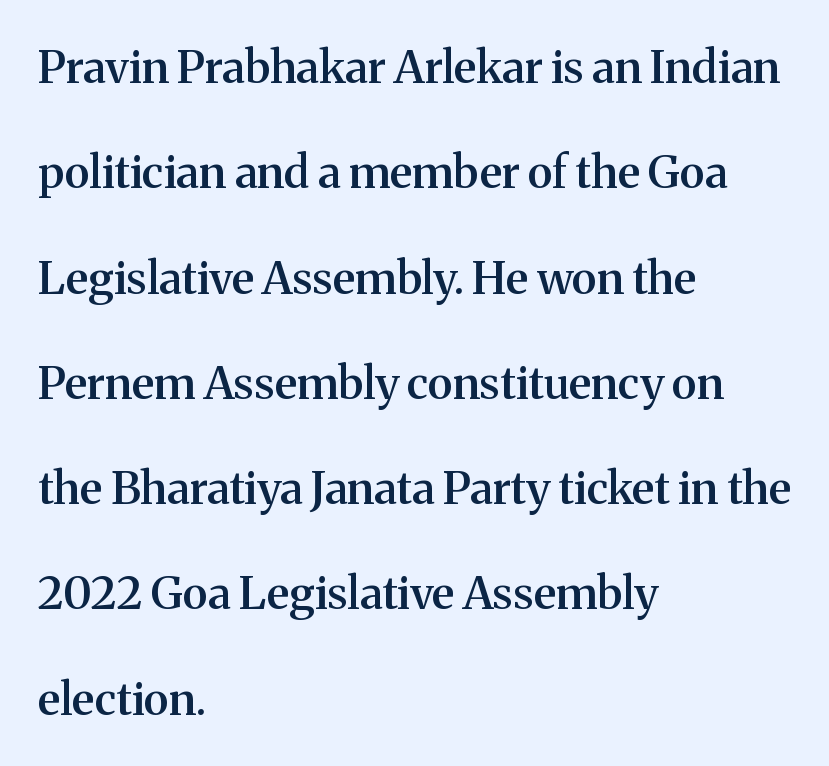
Reading down the column, the eye jumps a long way to each next line. What weight is shown? A semibold, between regular and bold. This sample is left-justified, so line endings fall wherever the words run out. Proportional: the letters do not fall into vertical columns.
